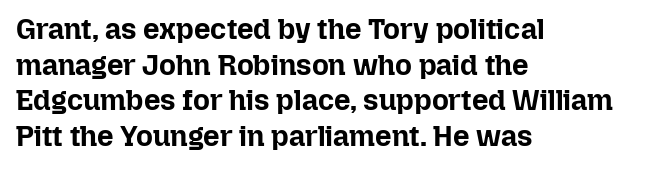
These lines were composed using upright roman letters. How are the letters spaced? Ordinarily, with no added tracking. The face used here is proportionally spaced, like ordinary book or web type. On the weight axis this lands at bold, roughly 700. Descenders hang freely into open space.
